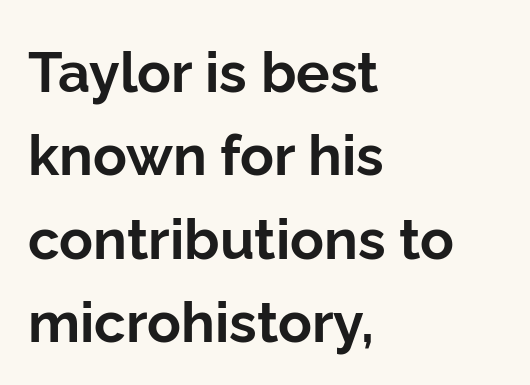
The image shows 56 px bold sans-serif type, upright; set left-aligned, normal line spacing (1.49x), normal letter spacing, not underlined; low stroke contrast and a medium x-height.
